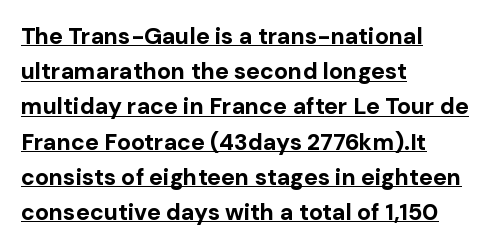
{"italic": "no", "bold": "yes", "underline": "yes", "align": "left", "line_spacing": "normal", "line_spacing_ratio": 1.53, "letter_spacing": "normal", "letter_spacing_em": 0.0, "glyph_px": 23}
